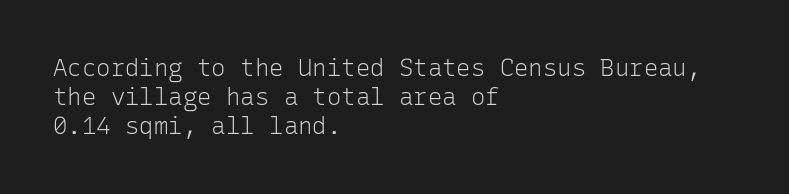
The strokes carry an ordinary text weight at most. Default kerning and tracking; the words read as compact shapes. The gap between lines stays unmarked. Does the lettering tilt? It doesn't — this is upright.
